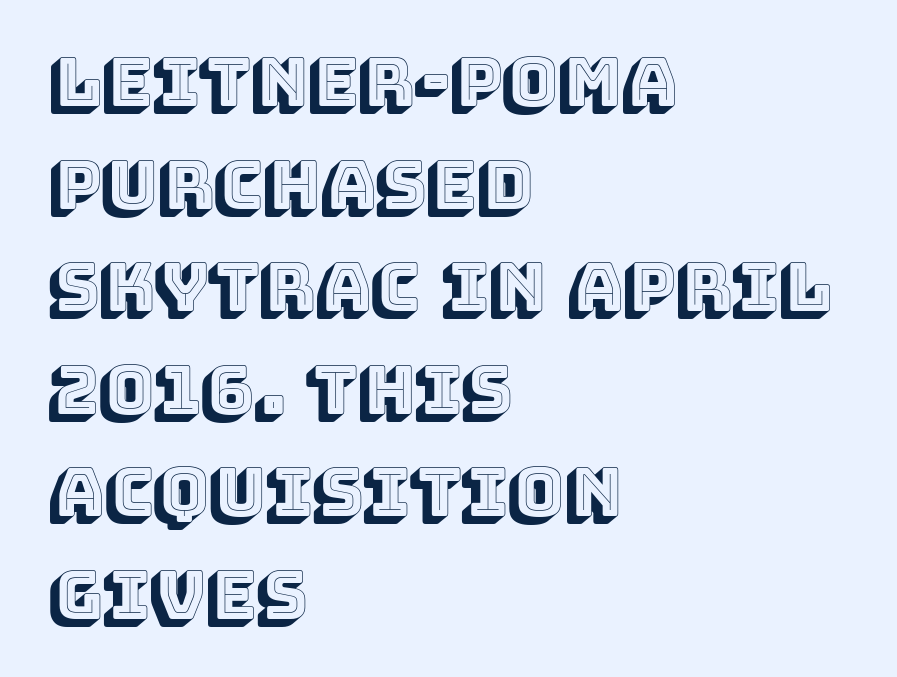
Q: Is the text italic (slanted)? A: No, it is upright.
Q: Is the text underlined? A: No.
Q: How is the paragraph aligned? A: Left-aligned.
Q: Is the spacing between letters normal or unusually wide? A: Normal.
Q: Is the spacing between lines tight, normal or loose? A: Normal.
Q: Width (condensed, normal, or wide)? A: Normal.
Q: x-height? A: Large.
Q: Monospaced? A: No.
